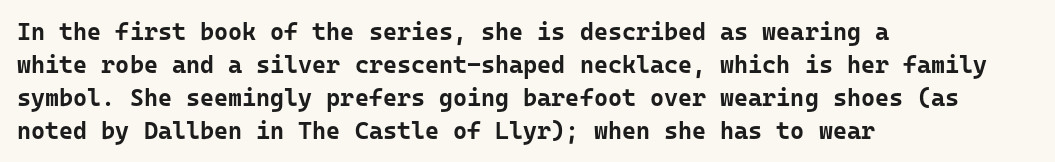
Q: Is the text bold? A: Yes.
Q: Is the text italic (slanted)? A: No, it is upright.
Q: Is the text underlined? A: No.
Q: How is the paragraph aligned? A: Left-aligned.
Q: Is the spacing between letters normal or unusually wide? A: Normal.
Q: Is the spacing between lines tight, normal or loose? A: Normal.
